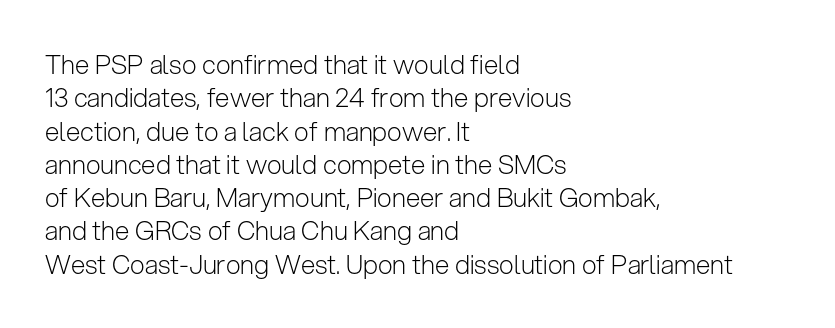
Compared with typical paragraphs, the rows here are spaced about the same. The letters stand straight up with perfectly vertical stems. Short and long lines alike share a common starting point at left. Is the stroke heavy? The answer is a plain regular-or-lighter. In terms of letterspacing, this is plain default setting. Just letters on the line, the space beneath them empty.
